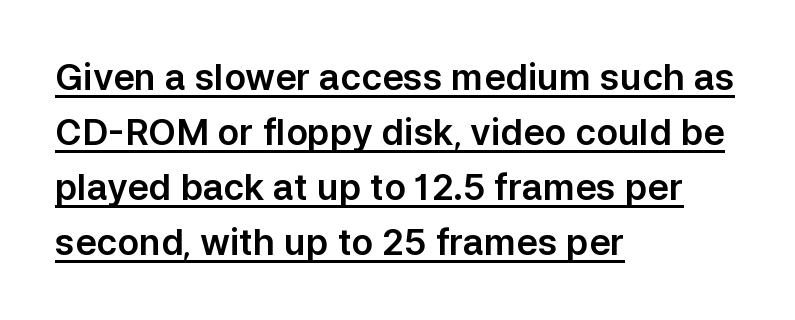
The image shows 36 px sans-serif type, upright; set left-aligned, normal line spacing (1.53x), normal letter spacing, underlined; low stroke contrast and a medium x-height.
